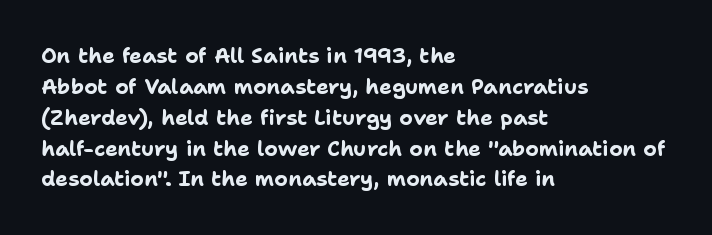
{"italic": "no", "bold": "yes", "underline": "no", "align": "left", "line_spacing": "normal", "line_spacing_ratio": 1.47, "letter_spacing": "normal", "letter_spacing_em": 0.0, "glyph_px": 21}
